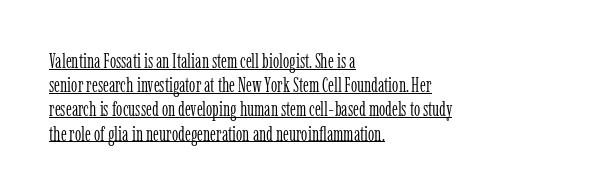
Q: Is the text bold? A: No.
Q: Is the text italic (slanted)? A: No, it is upright.
Q: Is the text underlined? A: Yes.
Q: How is the paragraph aligned? A: Left-aligned.
Q: Is the spacing between letters normal or unusually wide? A: Normal.
